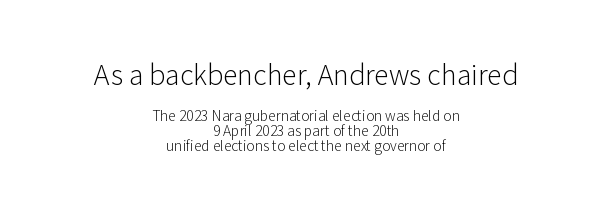
{"italic": "no", "bold": "no", "underline": "no", "align": "center", "line_spacing": "tight", "line_spacing_ratio": 1.08, "letter_spacing": "normal", "letter_spacing_em": 0.0, "larger_block": "first", "size_ratio": 1.93, "glyph_px": 27}
